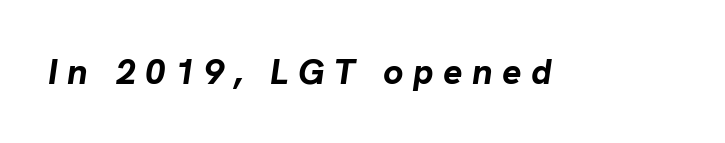
The image shows 36 px bold type, italic (leaning right); set unusually wide letter spacing (+0.26 em), not underlined; low stroke contrast and a medium x-height.
